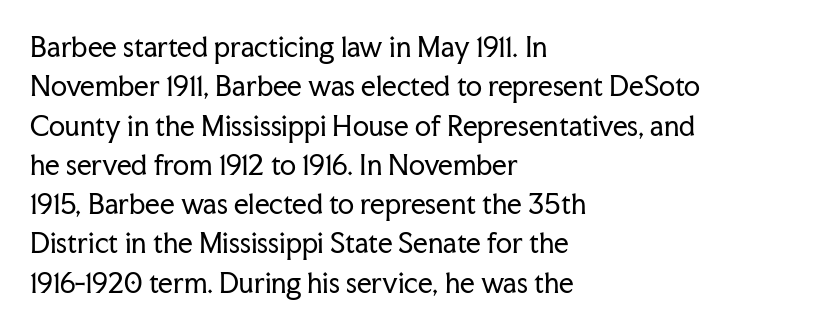
A typesetter would mark this as roman, not italic. Does the leading feel generous? No, just average. The typesetter chose a ragged-right arrangement here. The gaps between neighbouring characters are ordinary and unremarkable. Is this a heavy cut? Hardly; it is regular or lighter. The space directly below the letters is spotless.
